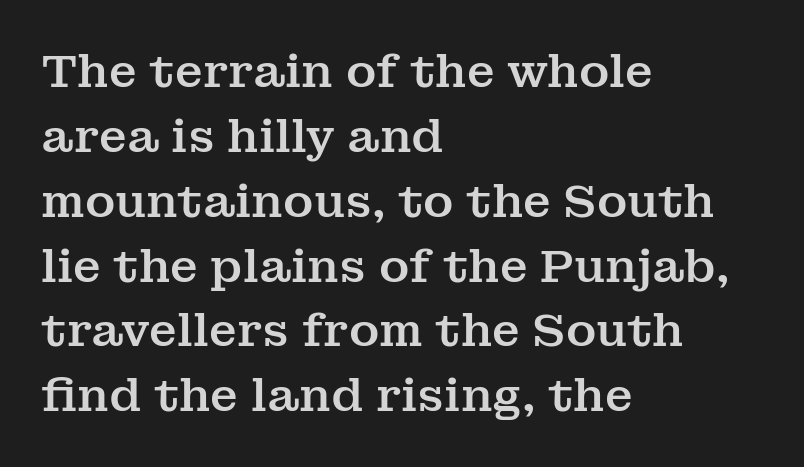
The image shows 46 px serif type, upright; set left-aligned, normal line spacing (1.41x), normal letter spacing, not underlined; medium stroke contrast and a medium x-height.
